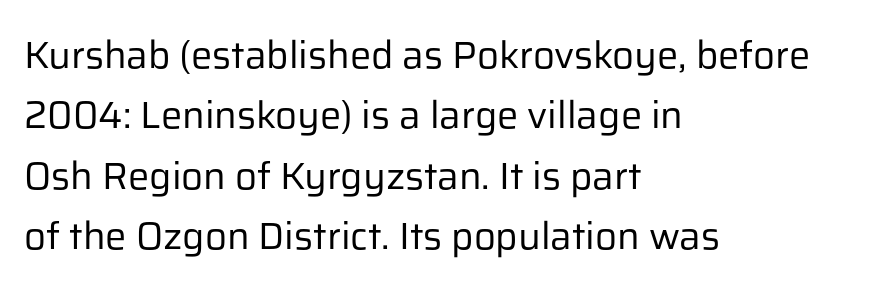
{"serif": "no", "italic": "no", "bold": "no", "weight": "regular", "width": "normal", "stroke_contrast": "low", "x_height": "medium", "monospaced": "no", "underline": "no", "align": "left", "line_spacing": "normal", "line_spacing_ratio": 1.59, "letter_spacing": "normal", "letter_spacing_em": 0.0, "glyph_px": 38}
